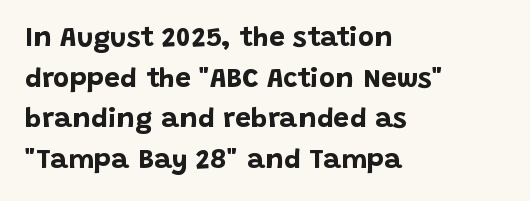
The image shows 28 px bold sans-serif type, upright; set left-aligned, normal line spacing (1.45x), normal letter spacing, not underlined; low stroke contrast and a large x-height.
